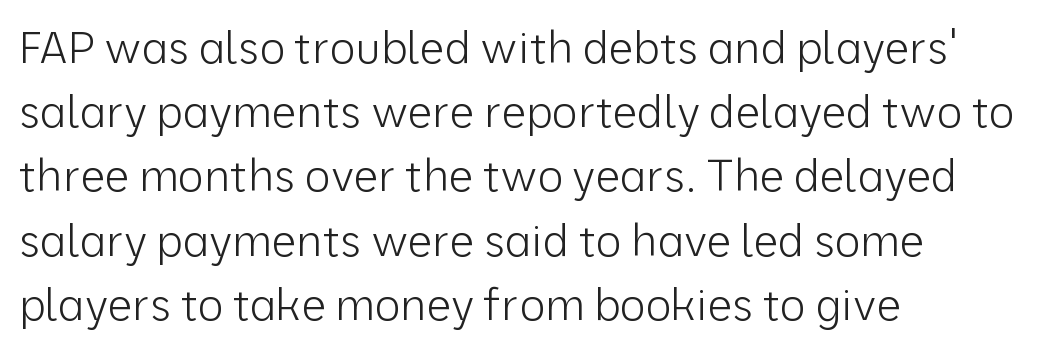
The image shows 44 px light sans-serif type, upright; set left-aligned, normal line spacing (1.46x), normal letter spacing, not underlined; low stroke contrast and a medium x-height.
